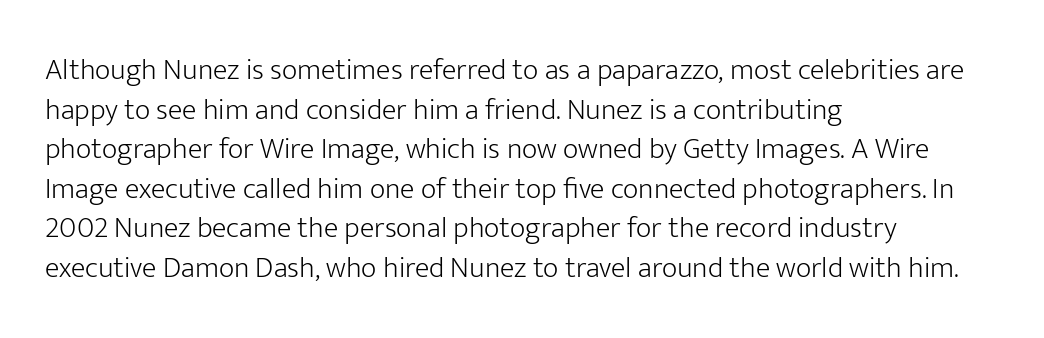
{"serif": "no", "italic": "no", "bold": "no", "weight": "light", "width": "normal", "stroke_contrast": "low", "x_height": "medium", "monospaced": "no", "underline": "no", "align": "left", "line_spacing": "normal", "line_spacing_ratio": 1.32, "letter_spacing": "normal", "letter_spacing_em": 0.0, "glyph_px": 30}
